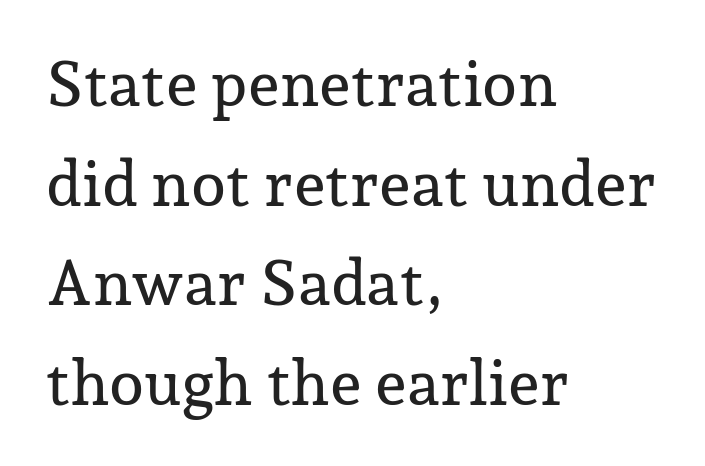
The rendering uses a moderate line-height, typical for paragraphs. Italic? Not at all — the glyphs are vertical. These lines are rendered in a variable-pitch font. Beneath every word, the page is bare. Small tapered or slab feet sit at the stroke ends, so this counts as serif.
